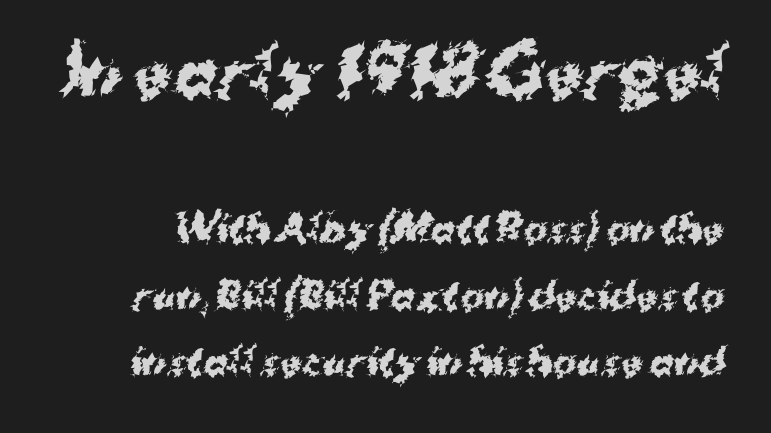
The image shows 63 px bold sans-serif type; set line spacing 1.85x, normal letter spacing, not underlined; the first (top) block is 1.75x larger; medium stroke contrast and a medium x-height.
